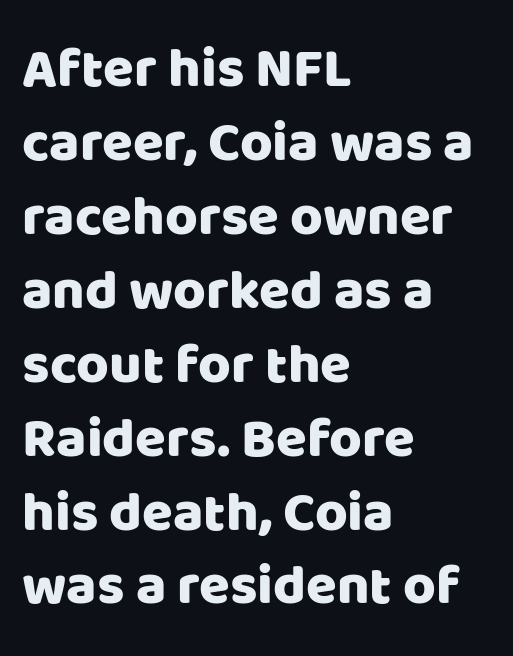
The image shows 56 px sans-serif type, upright; set left-aligned, normal line spacing (1.32x), normal letter spacing, not underlined; low stroke contrast and a large x-height.
